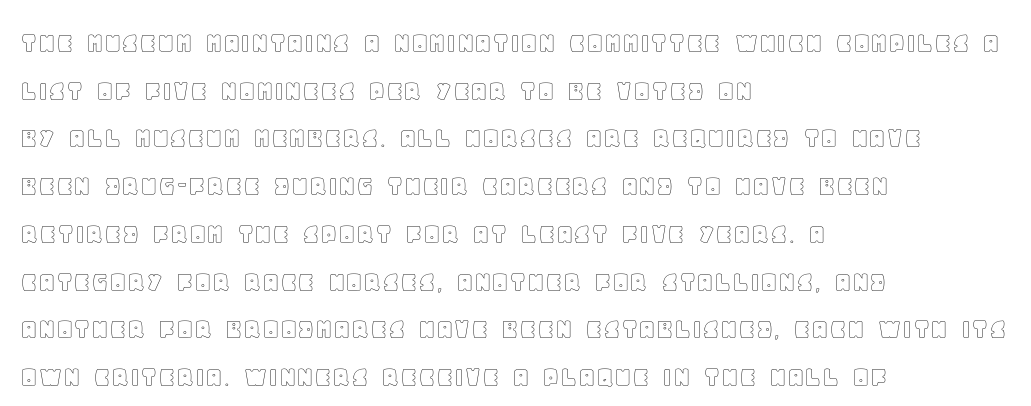
Q: Is the text italic (slanted)? A: No, it is upright.
Q: Is the text underlined? A: No.
Q: How is the paragraph aligned? A: Left-aligned.
Q: Is the spacing between letters normal or unusually wide? A: Normal.
Q: Is the spacing between lines tight, normal or loose? A: Normal.
Q: Width (condensed, normal, or wide)? A: Normal.
Q: x-height? A: Large.
Q: Monospaced? A: No.
